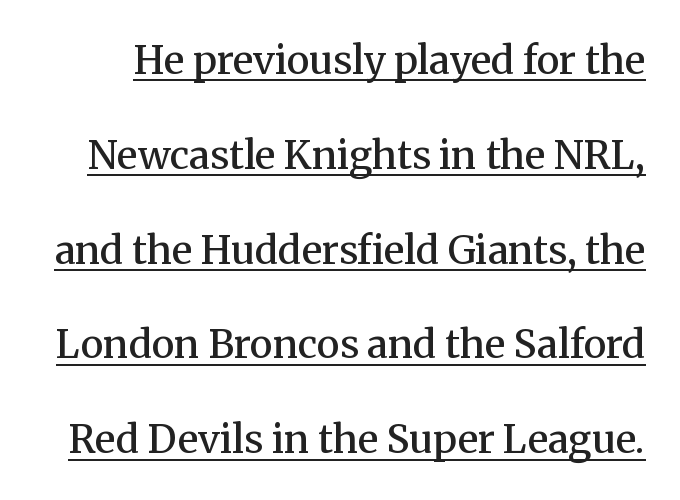
Q: Is the text bold? A: Semi-bold.
Q: Is the text italic (slanted)? A: No, it is upright.
Q: Is the typeface a serif or a sans-serif typeface? A: Serif.
Q: Is the text underlined? A: Yes.
Q: Is the spacing between letters normal or unusually wide? A: Normal.
Q: Is the spacing between lines tight, normal or loose? A: Loose.
Q: Width (condensed, normal, or wide)? A: Normal.
Q: Stroke contrast? A: Medium.
Q: x-height? A: Medium.
Q: Monospaced? A: No.
